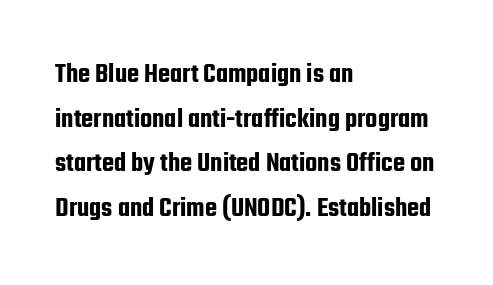
Vertical spacing — default. Serif or sans? Sans — the stroke terminals are bare. Do the characters align in a grid? No, the font is proportional. Unlike italic type, these characters show no tilt at all. Spacing between characters is what you'd get straight out of the box.
